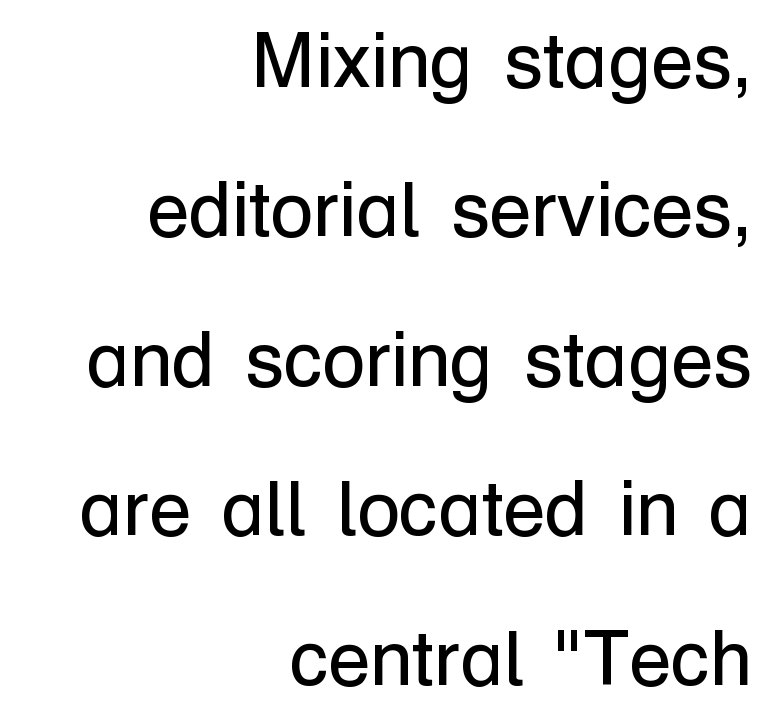
Q: Is the text bold? A: No.
Q: Is the text italic (slanted)? A: No, it is upright.
Q: Is the typeface a serif or a sans-serif typeface? A: Sans-serif.
Q: Is the text underlined? A: No.
Q: How is the paragraph aligned? A: Right-aligned.
Q: Is the spacing between letters normal or unusually wide? A: Normal.
Q: Is the spacing between lines tight, normal or loose? A: Loose.
Q: Width (condensed, normal, or wide)? A: Normal.
Q: Stroke contrast? A: Low.
Q: x-height? A: Medium.
Q: Monospaced? A: No.
